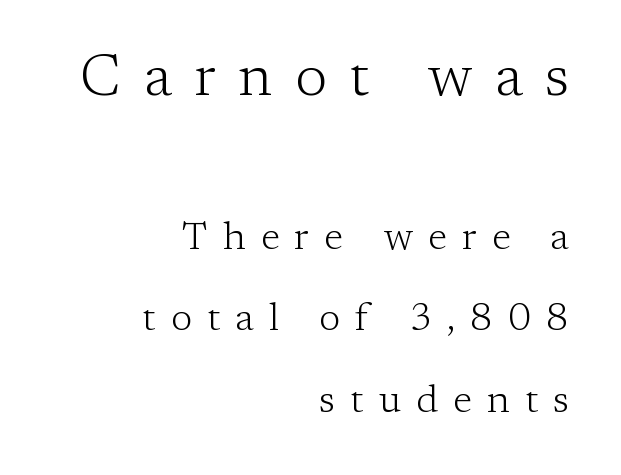
{"serif": "yes", "italic": "no", "bold": "no", "weight": "light", "width": "normal", "stroke_contrast": "low", "x_height": "medium", "monospaced": "no", "underline": "no", "align": "right", "line_spacing": "loose", "line_spacing_ratio": 2.09, "letter_spacing": "wide", "letter_spacing_em": 0.39, "larger_block": "first", "size_ratio": 1.49, "glyph_px": 58}
